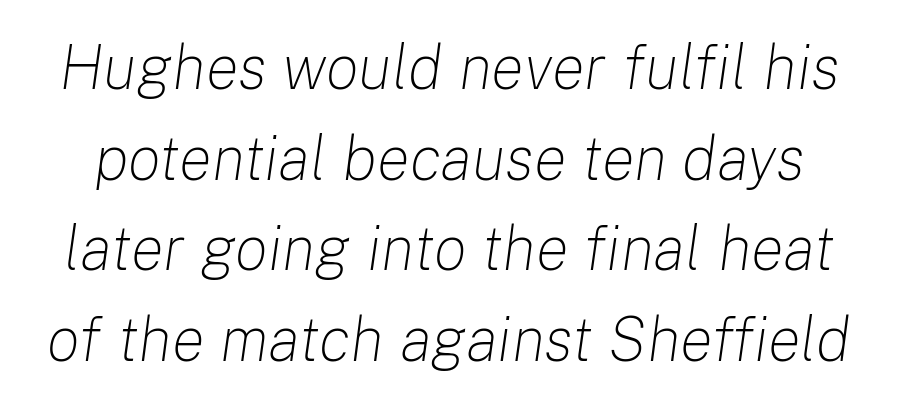
Q: Is the text bold? A: No.
Q: Is the text italic (slanted)? A: Yes, it leans right by about 8 degrees.
Q: Is the text underlined? A: No.
Q: Is the spacing between letters normal or unusually wide? A: Normal.
Q: Is the spacing between lines tight, normal or loose? A: Normal.
Q: Width (condensed, normal, or wide)? A: Normal.
Q: Stroke contrast? A: Low.
Q: x-height? A: Medium.
Q: Monospaced? A: No.
